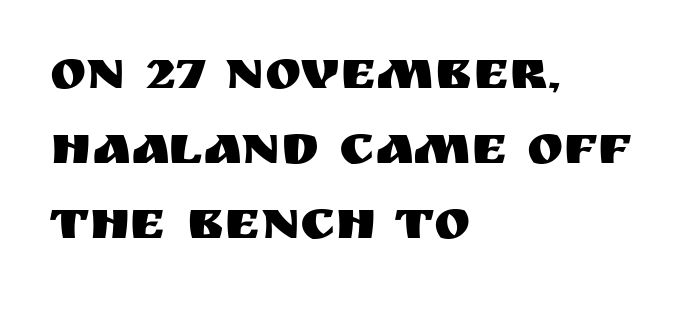
The rendering anchors every line to the left-hand side. Does the leading feel generous? No, just average. The gap between lines stays unmarked. Proportional: the letters do not fall into vertical columns.
